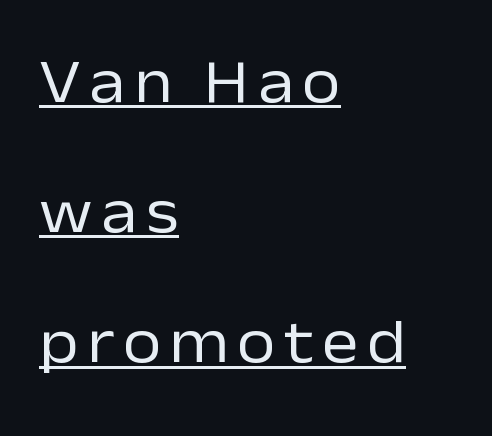
Q: Is the text bold? A: No.
Q: Is the text italic (slanted)? A: No, it is upright.
Q: Is the typeface a serif or a sans-serif typeface? A: Sans-serif.
Q: Is the text underlined? A: Yes.
Q: How is the paragraph aligned? A: Left-aligned.
Q: Is the spacing between lines tight, normal or loose? A: Loose.
Q: Width (condensed, normal, or wide)? A: Normal.
Q: Stroke contrast? A: Low.
Q: x-height? A: Medium.
Q: Monospaced? A: No.
